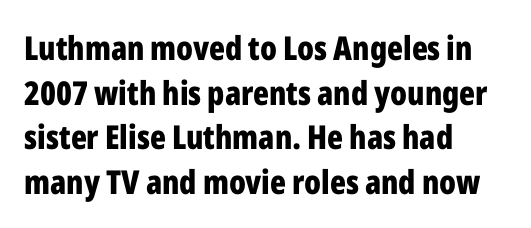
{"serif": "no", "italic": "no", "bold": "yes", "weight": "bold", "width": "condensed", "stroke_contrast": "low", "x_height": "medium", "monospaced": "no", "underline": "no", "align": "left", "line_spacing": "normal", "line_spacing_ratio": 1.35, "letter_spacing": "normal", "letter_spacing_em": 0.0, "glyph_px": 33}
